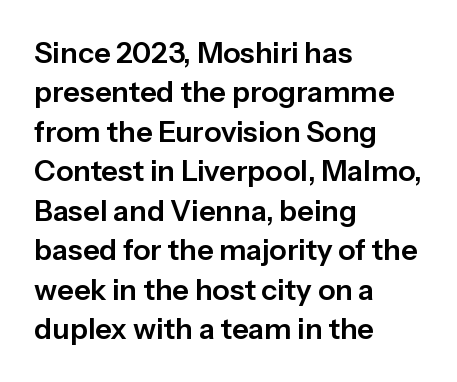
Visually the block forms a straight wall on the left and a jagged coastline on the right. How are the letters spaced? Ordinarily, with no added tracking. The font family rendered here belongs to the sans-serif group. Upright lettering throughout. Underlining? Definitely not there. Compared with typical paragraphs, the rows here are spaced about the same.
